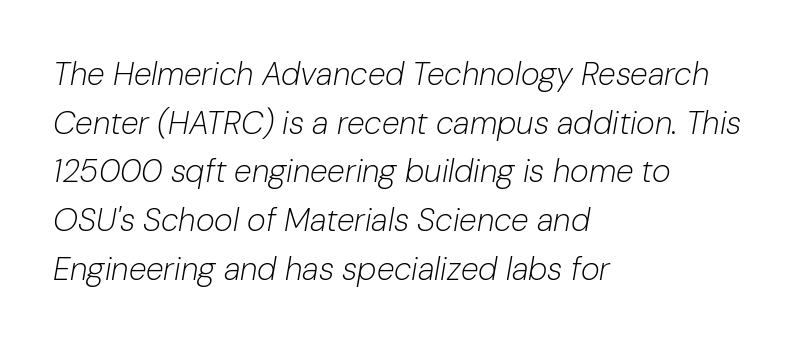
{"italic": "yes", "lean": "right", "slant_degrees": 10, "bold": "no", "weight": "light", "width": "normal", "stroke_contrast": "low", "x_height": "medium", "monospaced": "no", "underline": "no", "align": "left", "line_spacing": "normal", "line_spacing_ratio": 1.52, "letter_spacing": "normal", "letter_spacing_em": 0.0, "glyph_px": 32}
